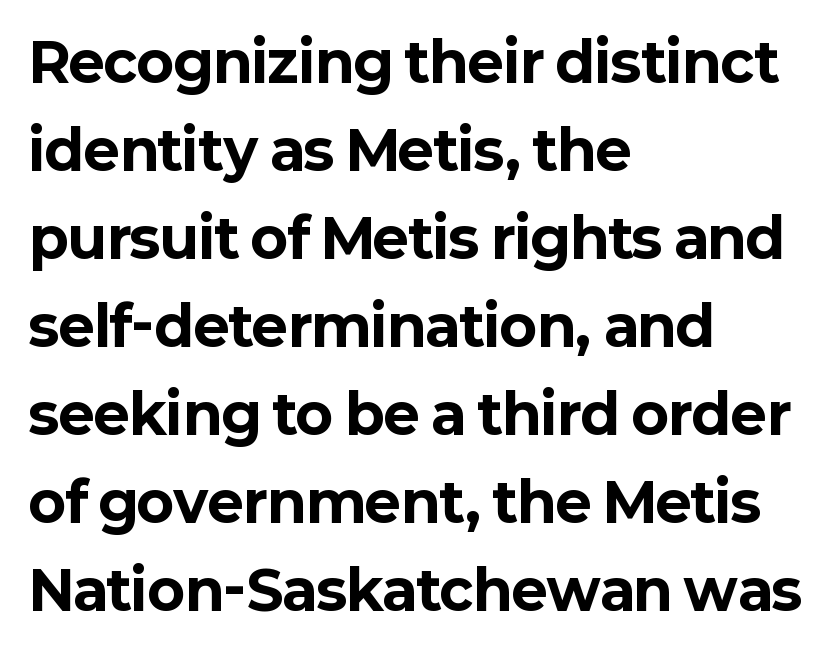
Default kerning and tracking; the words read as compact shapes. Each new line begins a customary step beneath the previous one. Heavy-handed strokes throughout: this text is bold. When letters stand straight like this, we call the style roman or upright. The designer went with a sans here, leaving each stem footless.
